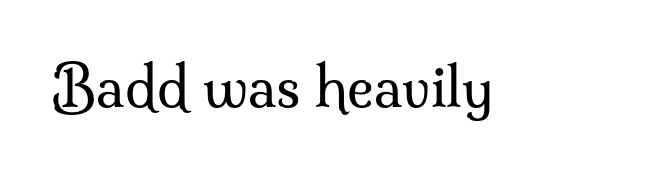
Q: Is the text bold? A: No.
Q: Is the text italic (slanted)? A: No, it is upright.
Q: Is the typeface a serif or a sans-serif typeface? A: Serif.
Q: Is the text underlined? A: No.
Q: Is the spacing between letters normal or unusually wide? A: Normal.
Q: Width (condensed, normal, or wide)? A: Normal.
Q: Stroke contrast? A: Medium.
Q: x-height? A: Small.
Q: Monospaced? A: No.
